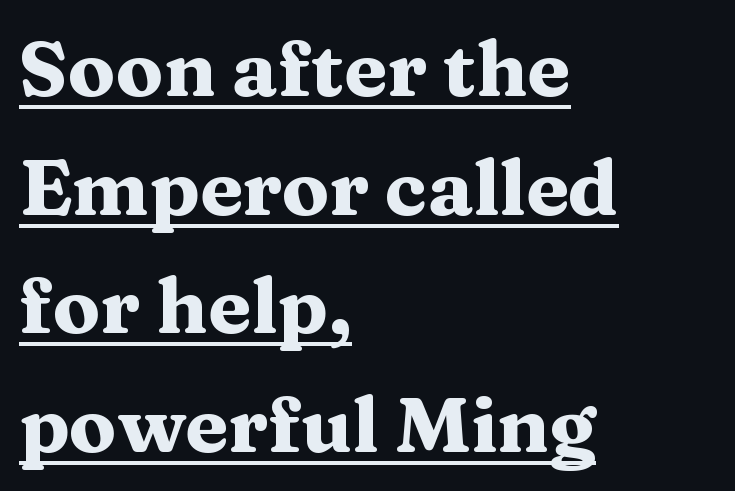
{"serif": "yes", "italic": "no", "bold": "yes", "weight": "heavy", "width": "wide", "stroke_contrast": "medium", "x_height": "medium", "monospaced": "no", "underline": "yes", "align": "left", "line_spacing": "normal", "line_spacing_ratio": 1.52, "letter_spacing": "normal", "letter_spacing_em": 0.0, "glyph_px": 78}
